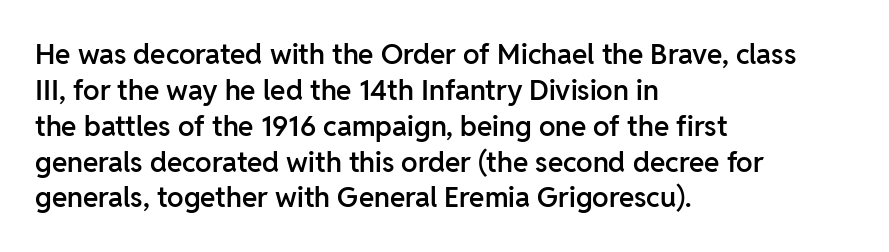
{"serif": "no", "italic": "no", "bold": "semi", "weight": "semibold", "width": "normal", "stroke_contrast": "low", "x_height": "medium", "monospaced": "no", "underline": "no", "align": "left", "line_spacing": "normal", "line_spacing_ratio": 1.28, "letter_spacing": "normal", "letter_spacing_em": 0.0, "glyph_px": 28}
